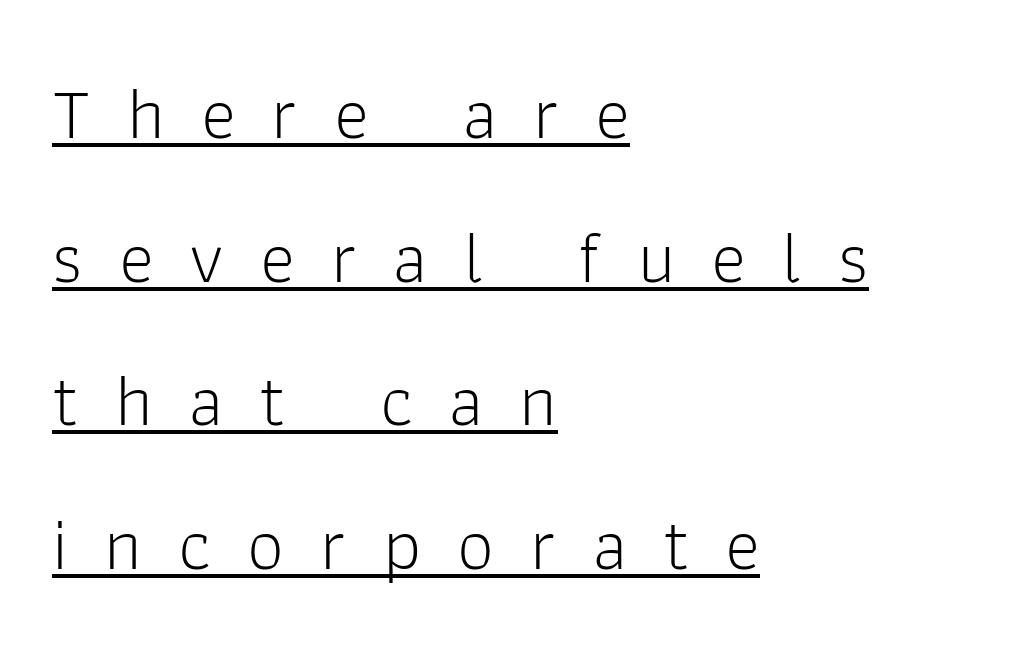
The image shows 74 px light sans-serif type, upright; set left-aligned, loose line spacing (1.94x), unusually wide letter spacing (+0.49 em), underlined; low stroke contrast and a medium x-height.
